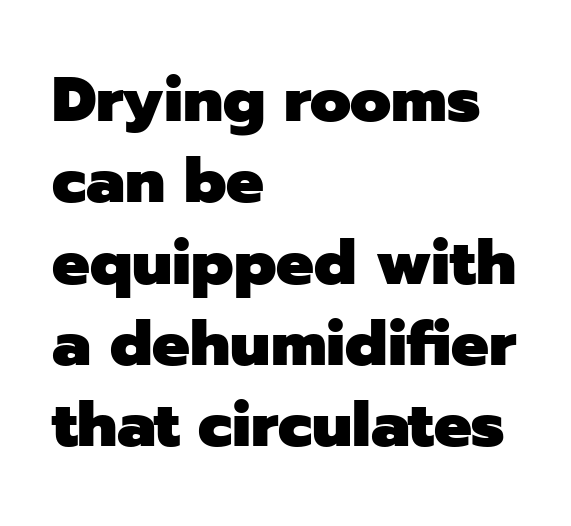
Q: Is the text bold? A: Yes.
Q: Is the text italic (slanted)? A: No, it is upright.
Q: Is the typeface a serif or a sans-serif typeface? A: Sans-serif.
Q: Is the text underlined? A: No.
Q: How is the paragraph aligned? A: Left-aligned.
Q: Is the spacing between letters normal or unusually wide? A: Normal.
Q: Is the spacing between lines tight, normal or loose? A: Normal.
Q: Width (condensed, normal, or wide)? A: Normal.
Q: Stroke contrast? A: Low.
Q: x-height? A: Medium.
Q: Monospaced? A: No.
